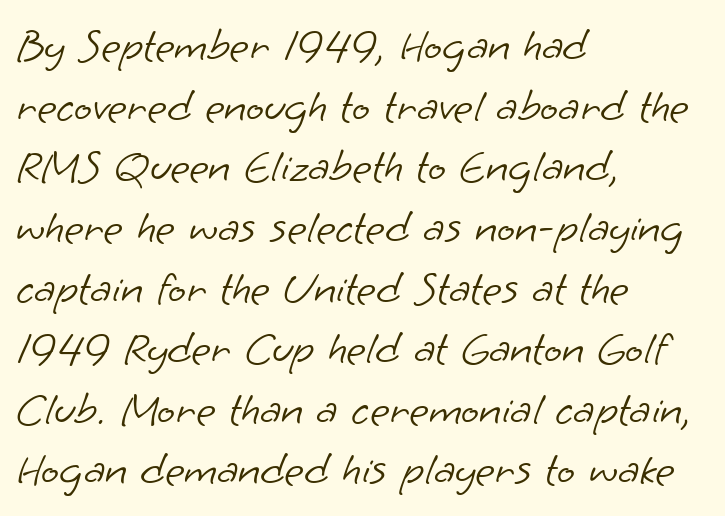
Q: Is the text bold? A: No.
Q: Is the typeface a serif or a sans-serif typeface? A: Sans-serif.
Q: Is the text underlined? A: No.
Q: How is the paragraph aligned? A: Left-aligned.
Q: Is the spacing between letters normal or unusually wide? A: Normal.
Q: Is the spacing between lines tight, normal or loose? A: Normal.
Q: Width (condensed, normal, or wide)? A: Normal.
Q: Stroke contrast? A: Low.
Q: x-height? A: Small.
Q: Monospaced? A: No.
